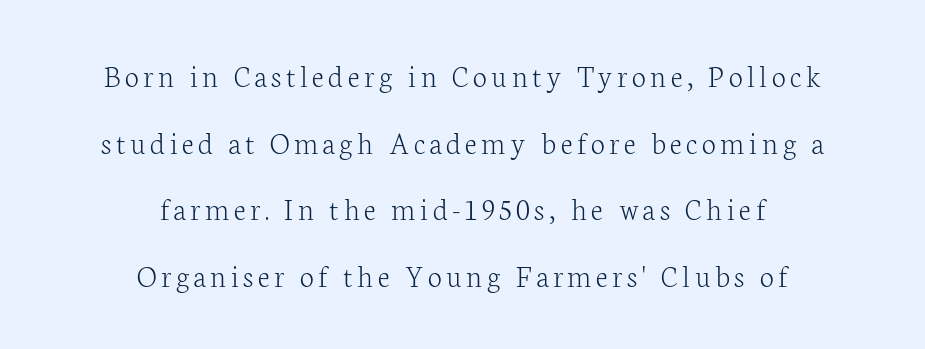
Q: Is the text bold? A: No.
Q: Is the text italic (slanted)? A: No, it is upright.
Q: Is the typeface a serif or a sans-serif typeface? A: Serif.
Q: Is the text underlined? A: No.
Q: How is the paragraph aligned? A: Centered.
Q: Is the spacing between lines tight, normal or loose? A: Loose.
Q: Width (condensed, normal, or wide)? A: Normal.
Q: Stroke contrast? A: Low.
Q: x-height? A: Medium.
Q: Monospaced? A: No.
